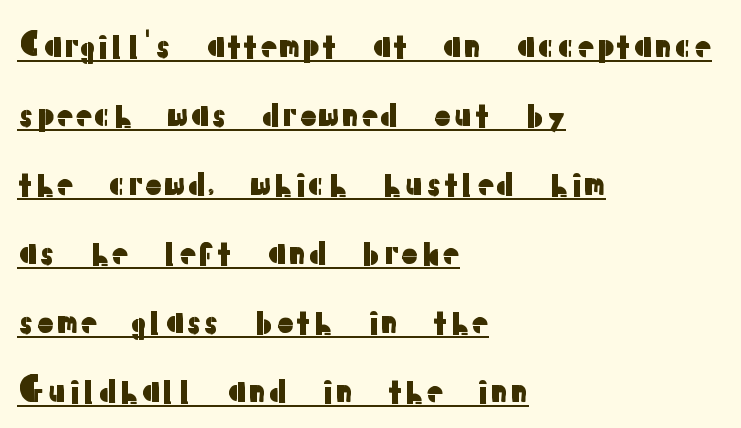
{"serif": "no", "italic": "no", "width": "normal", "stroke_contrast": "low", "x_height": "medium", "monospaced": "no", "underline": "yes", "align": "left", "line_spacing": "loose", "line_spacing_ratio": 2.09, "letter_spacing": "normal", "letter_spacing_em": 0.0, "glyph_px": 33}
